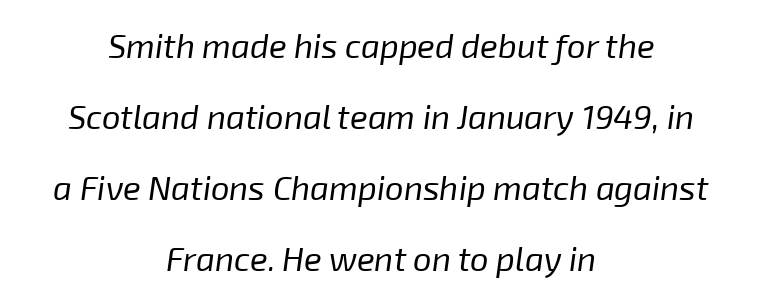
{"italic": "yes", "lean": "right", "slant_degrees": 8, "bold": "no", "weight": "regular", "width": "normal", "stroke_contrast": "low", "x_height": "medium", "monospaced": "no", "underline": "no", "align": "center", "line_spacing": "loose", "line_spacing_ratio": 2.15, "letter_spacing": "normal", "letter_spacing_em": 0.0, "glyph_px": 33}
